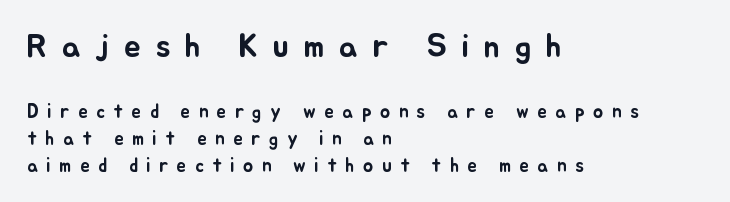
Q: Is the text italic (slanted)? A: No, it is upright.
Q: Is the text underlined? A: No.
Q: How is the paragraph aligned? A: Left-aligned.
Q: Is the spacing between letters normal or unusually wide? A: Unusually wide.
Q: Is the spacing between lines tight, normal or loose? A: Normal.
Q: Which block of text is set in a larger size, the first (top) or the second (bottom)? A: The first (top) one.
Q: Width (condensed, normal, or wide)? A: Normal.
Q: Stroke contrast? A: Low.
Q: x-height? A: Small.
Q: Monospaced? A: No.
